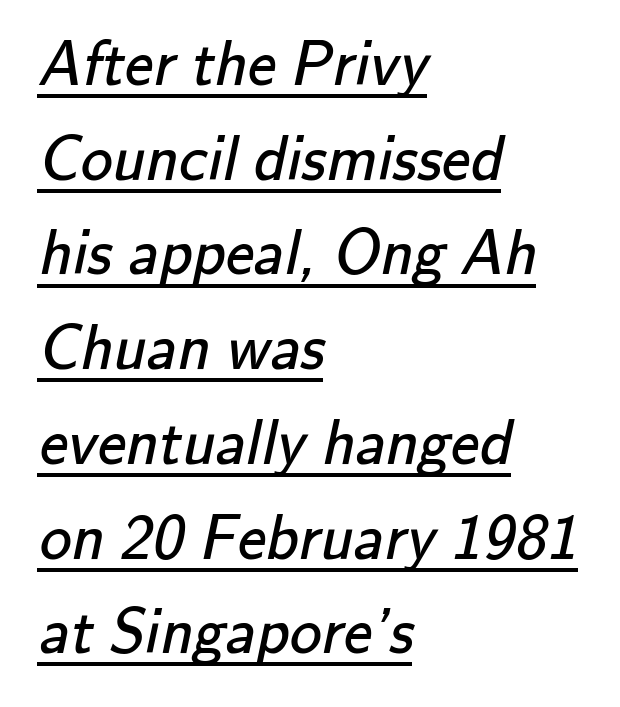
Is this a heavy cut? Hardly; it is regular or lighter. Horizontal alignment here is leftward, the default for most running prose. A typesetter would call this leading conventional body-copy spacing. What stands out about the letter spacing? Nothing — it is the standard amount. Looks like regular typesetting: each glyph gets only the width it needs. Looks like someone drew a line under every word here.
